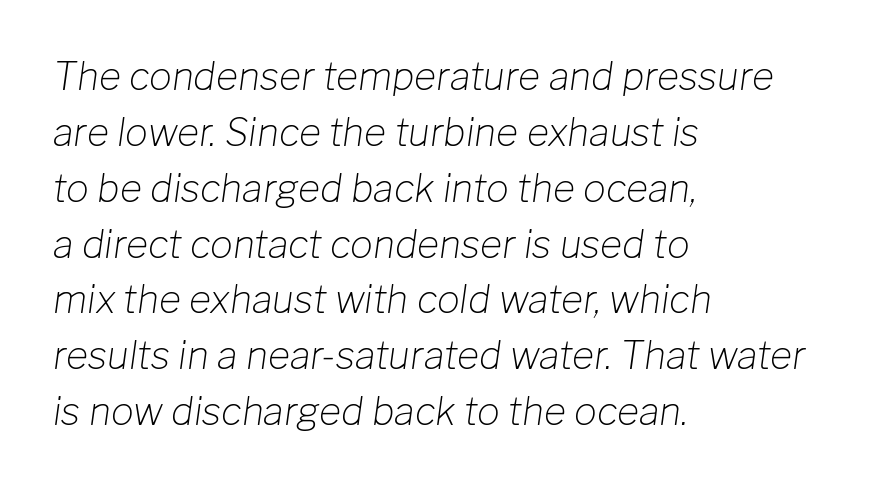
{"italic": "yes", "lean": "right", "slant_degrees": 8, "bold": "no", "weight": "light", "width": "normal", "stroke_contrast": "low", "x_height": "medium", "monospaced": "no", "underline": "no", "align": "left", "line_spacing": "normal", "line_spacing_ratio": 1.47, "letter_spacing": "normal", "letter_spacing_em": 0.0, "glyph_px": 38}
